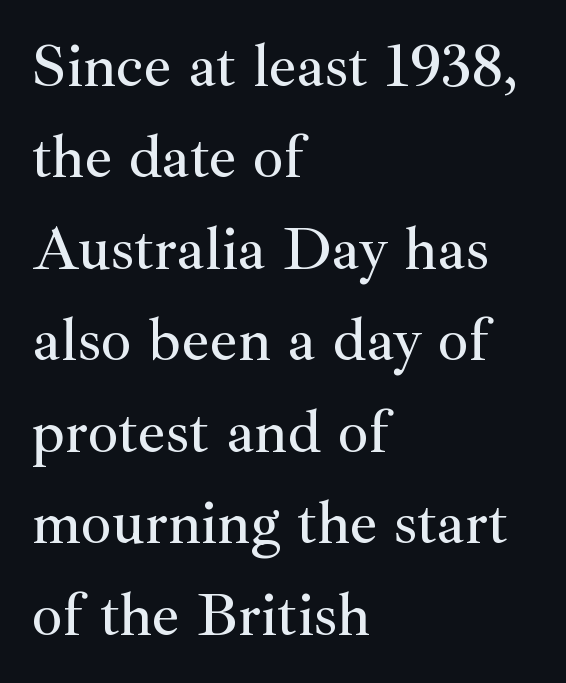
Looks like regular typesetting: each glyph gets only the width it needs. In CSS terms this would be text-align: left. Italic? Not at all — the glyphs are vertical. The passage shown is not underscored anywhere.
